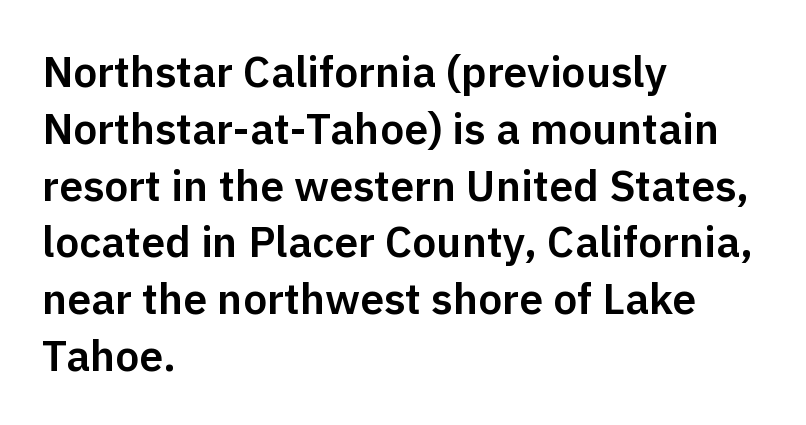
The image shows 43 px sans-serif type, upright; set left-aligned, normal line spacing (1.32x), normal letter spacing, not underlined; low stroke contrast and a medium x-height.
